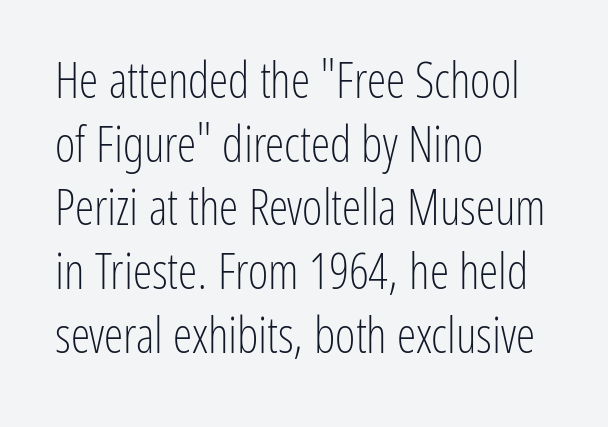
These lines were composed using upright roman letters. The horizontal fit of the characters is conventional and even. Grotesque or geometric, the face here clearly has no serifs. Proportional: the letters do not fall into vertical columns. Stroke mass is kept to a normal reading level or below.
